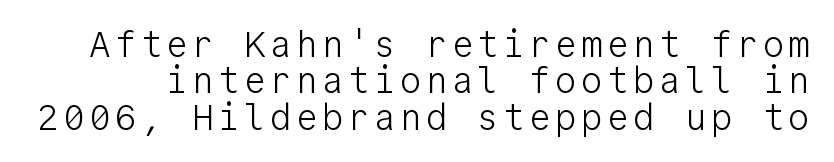
{"serif": "no", "italic": "no", "bold": "no", "weight": "light", "width": "normal", "stroke_contrast": "low", "x_height": "medium", "monospaced": "yes", "underline": "no", "line_spacing": "tight", "line_spacing_ratio": 1.01, "glyph_px": 36}
